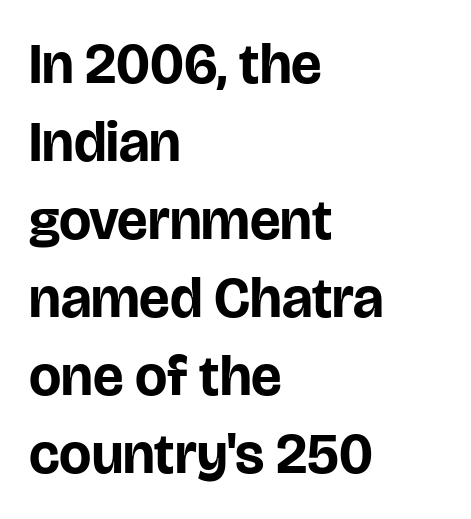
Q: Is the text bold? A: Yes.
Q: Is the text italic (slanted)? A: No, it is upright.
Q: Is the typeface a serif or a sans-serif typeface? A: Sans-serif.
Q: Is the text underlined? A: No.
Q: How is the paragraph aligned? A: Left-aligned.
Q: Is the spacing between letters normal or unusually wide? A: Normal.
Q: Is the spacing between lines tight, normal or loose? A: Normal.
Q: Width (condensed, normal, or wide)? A: Normal.
Q: Stroke contrast? A: Low.
Q: x-height? A: Large.
Q: Monospaced? A: No.
